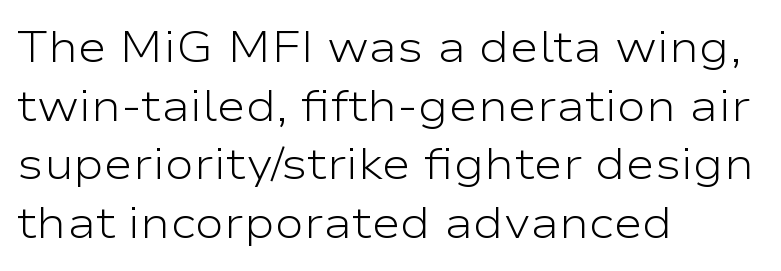
The image shows 44 px light, wide sans-serif type, upright; set left-aligned, normal line spacing (1.33x), normal letter spacing, not underlined; low stroke contrast and a medium x-height.
